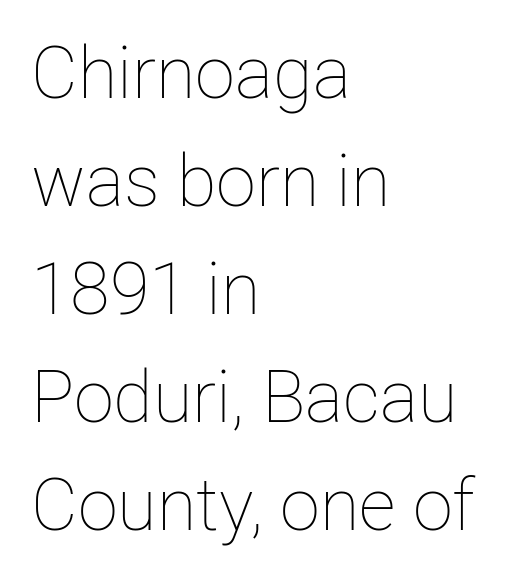
Inter-character spacing is left at the font's built-in metrics. Caption: face not bold, strokes unweighted. Vertical strokes here are truly vertical. Casual observation: everything's shoved over to the left. Is there much room between lines? A standard amount, neither cramped nor airy. No word sits above an underline.
